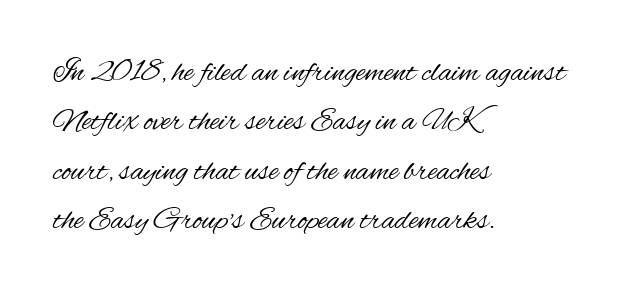
{"serif": "no", "bold": "no", "weight": "regular", "width": "condensed", "stroke_contrast": "medium", "x_height": "small", "monospaced": "no", "underline": "no", "align": "left", "line_spacing": "normal", "line_spacing_ratio": 1.54, "letter_spacing": "normal", "letter_spacing_em": 0.0, "glyph_px": 32}
